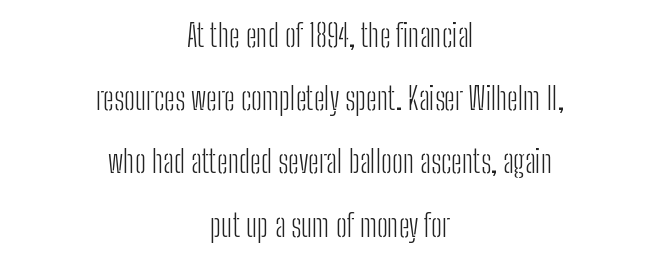
The image shows 31 px light, condensed sans-serif type, upright; set centered, loose line spacing (2.04x), normal letter spacing, not underlined; low stroke contrast and a medium x-height.
